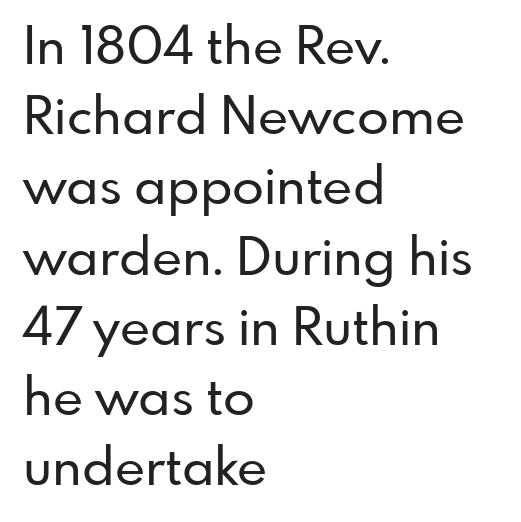
Designer's note — italics off, roman on. This sample keeps an unexceptional amount of space between lines. Nothing sits at the stroke ends, so this counts as sans-serif. This sample uses plain, unmodified letter spacing.
